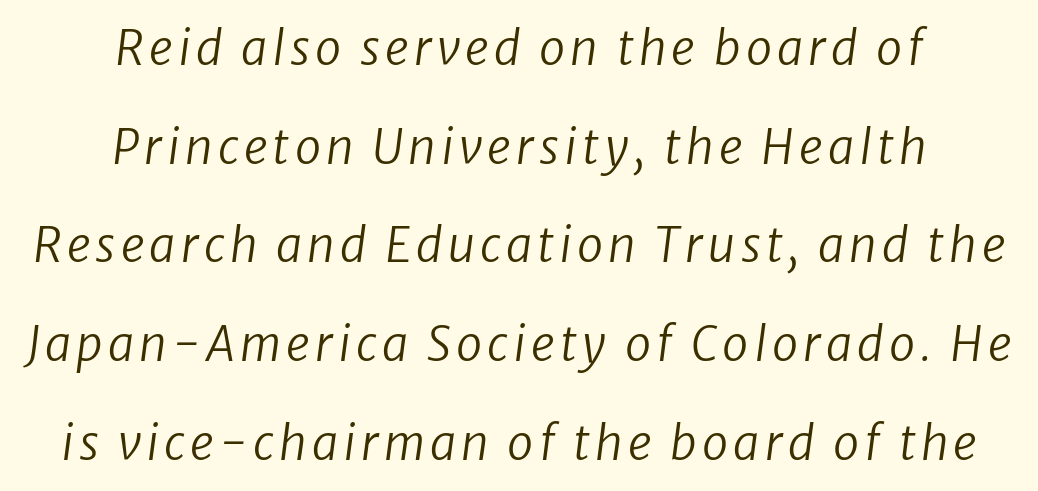
The image shows 47 px regular-weight type, italic (leaning right); set centered, loose line spacing (2.1x), not underlined; low stroke contrast and a medium x-height.
